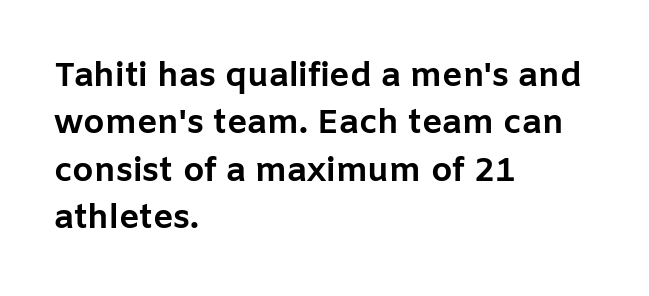
The image shows 34 px bold sans-serif type, upright; set left-aligned, normal line spacing (1.39x), normal letter spacing, not underlined; low stroke contrast and a medium x-height.
